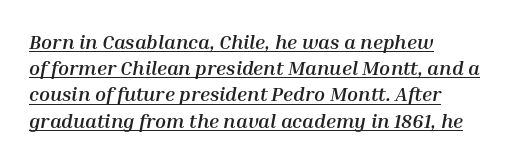
The image shows 20 px bold type, italic (leaning right); set left-aligned, normal line spacing (1.31x), normal letter spacing, underlined.
